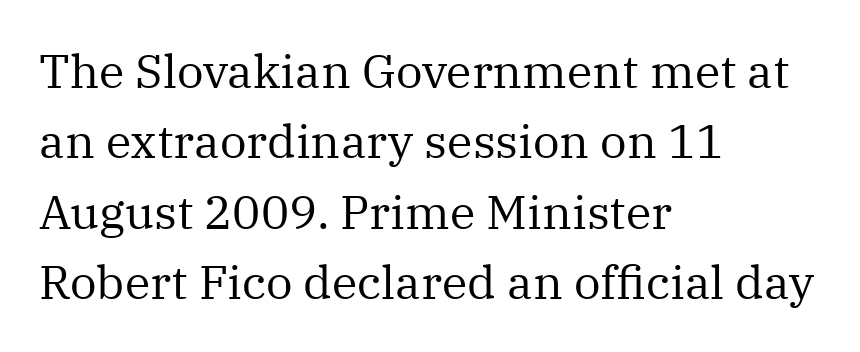
The image shows 47 px regular-weight serif type, upright; set left-aligned, normal line spacing (1.5x), normal letter spacing, not underlined; medium stroke contrast and a medium x-height.
